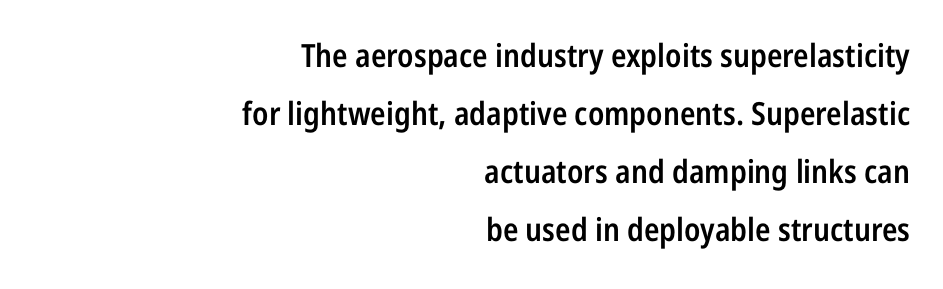
{"serif": "no", "italic": "no", "bold": "semi", "weight": "semibold", "width": "condensed", "stroke_contrast": "low", "x_height": "medium", "monospaced": "no", "underline": "no", "align": "right", "line_spacing_ratio": 1.81, "letter_spacing": "normal", "letter_spacing_em": 0.0, "glyph_px": 32}
